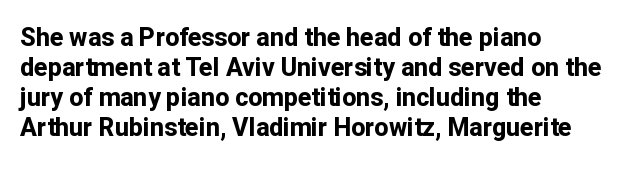
The image shows 25 px bold type, upright; set left-aligned, line spacing 1.2x, normal letter spacing, not underlined.
